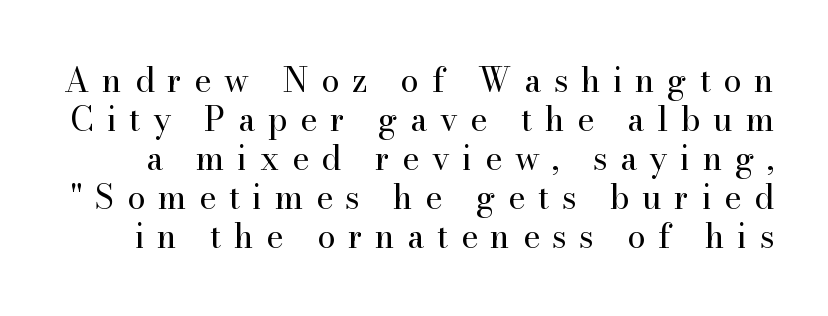
Regarding serifs, this sample has them. Compared with typical body copy, the letter spacing here is much looser. The passage shown is typed in a proportional face where columns would drift. Underline: absent.
